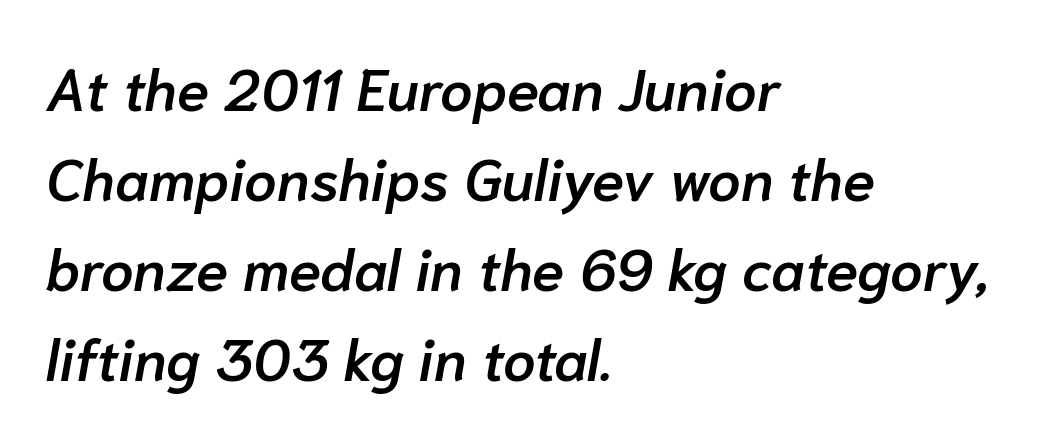
The image shows 58 px semibold type, italic (leaning right); set left-aligned, normal line spacing (1.55x), normal letter spacing, not underlined; low stroke contrast and a medium x-height.
